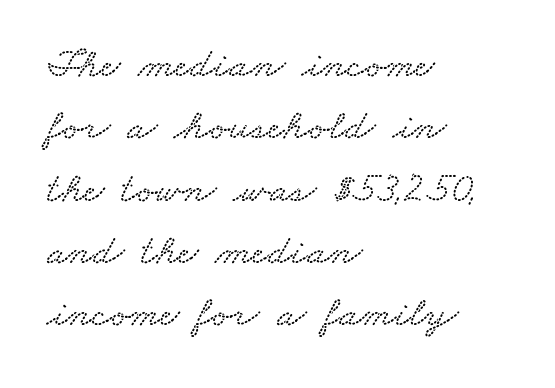
Q: Is the text underlined? A: No.
Q: How is the paragraph aligned? A: Left-aligned.
Q: Is the spacing between letters normal or unusually wide? A: Normal.
Q: Is the spacing between lines tight, normal or loose? A: Normal.
Q: Width (condensed, normal, or wide)? A: Wide.
Q: Stroke contrast? A: Low.
Q: x-height? A: Small.
Q: Monospaced? A: No.
